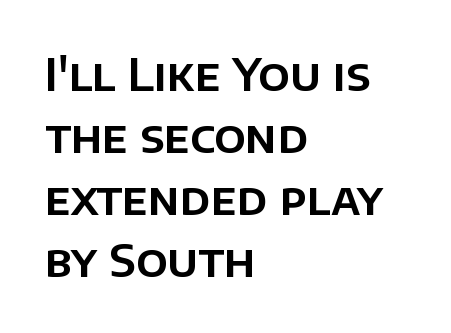
Q: Is the text italic (slanted)? A: No, it is upright.
Q: Is the typeface a serif or a sans-serif typeface? A: Sans-serif.
Q: Is the text underlined? A: No.
Q: How is the paragraph aligned? A: Left-aligned.
Q: Is the spacing between letters normal or unusually wide? A: Normal.
Q: Is the spacing between lines tight, normal or loose? A: Normal.
Q: Width (condensed, normal, or wide)? A: Normal.
Q: Stroke contrast? A: Low.
Q: x-height? A: Large.
Q: Monospaced? A: No.
